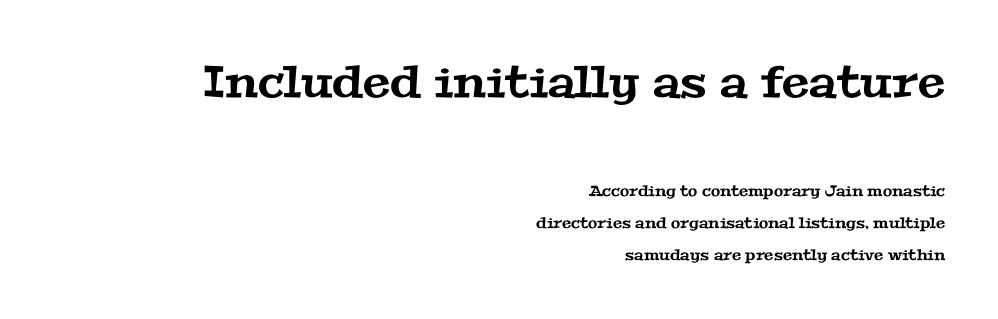
The designer dialed line spacing up above the default. The gaps between neighbouring characters are ordinary and unremarkable. The face used here is seriffed, in the tradition of book romans. Visually the block forms a straight wall on the right and a jagged coastline on the left. Looks like regular typesetting: each glyph gets only the width it needs.
